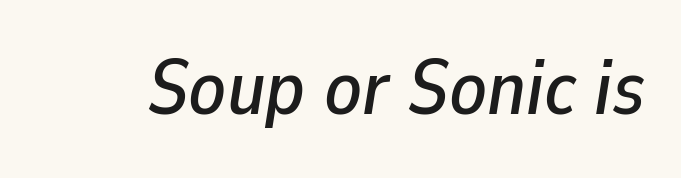
{"italic": "yes", "lean": "right", "slant_degrees": 9, "width": "normal", "stroke_contrast": "low", "x_height": "medium", "monospaced": "no", "underline": "no", "letter_spacing": "normal", "letter_spacing_em": 0.0, "glyph_px": 77}
